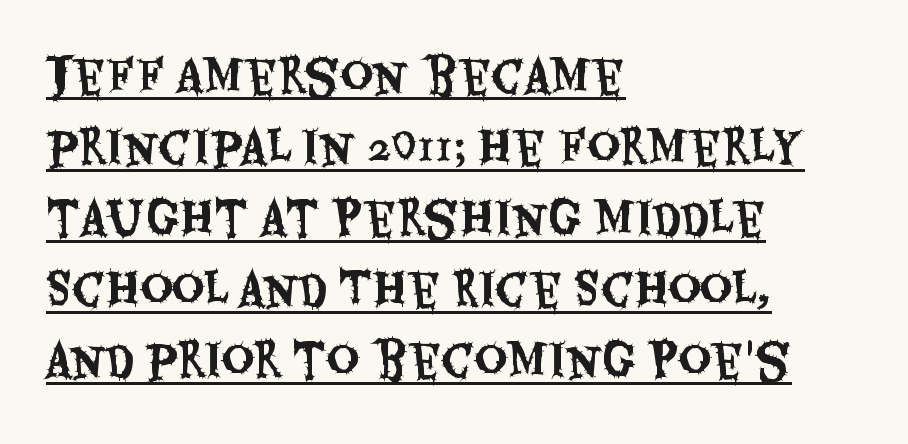
The image shows 45 px condensed sans-serif type, upright; set left-aligned, normal line spacing (1.58x), normal letter spacing, underlined; medium stroke contrast and a large x-height.
